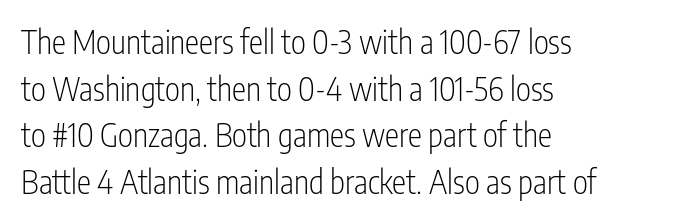
Stroke mass is kept to a normal reading level or below. The ragged edge is on the right, which tells us the setting is flush left. Serifs: no, the terminals of the letterforms are clean. The passage shown is typed in a proportional face where columns would drift. Reading down the column, the eye jumps a familiar distance to each next line.
